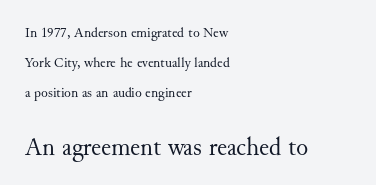
The image shows 25 px text type, upright; set left-aligned, loose line spacing (2.14x), normal letter spacing, not underlined; the second (bottom) block is 1.79x larger.
